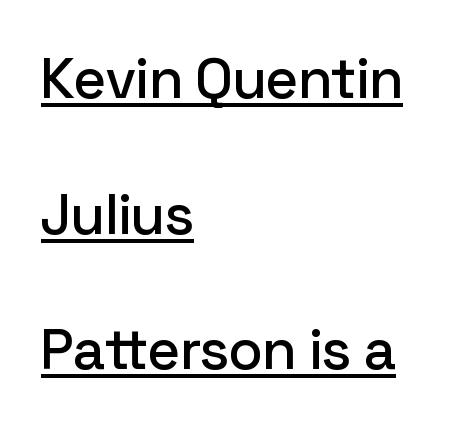
The rendering anchors every line to the left-hand side. The type sits square on the baseline with zero lean. The space between consecutive lines is lavish. These lines are rendered in a variable-pitch font.
